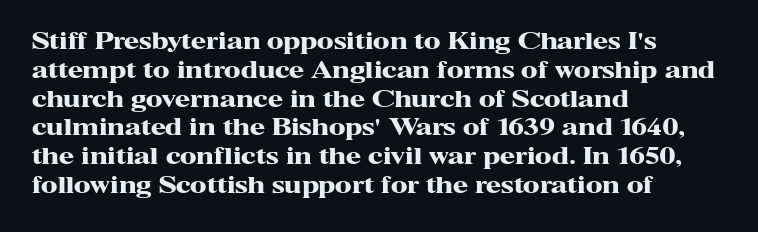
The rows are spaced the way most documents space them. Its strokes are broad and dark, the hallmark of bold type. Posture: upright roman. A bare baseline throughout the passage.
